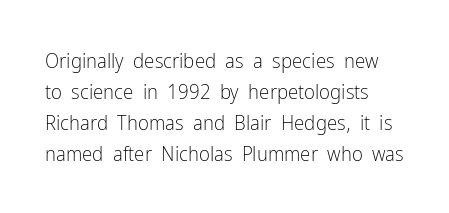
{"italic": "no", "bold": "no", "underline": "no", "line_spacing": "normal", "line_spacing_ratio": 1.47, "letter_spacing": "normal", "letter_spacing_em": 0.0, "glyph_px": 21}
